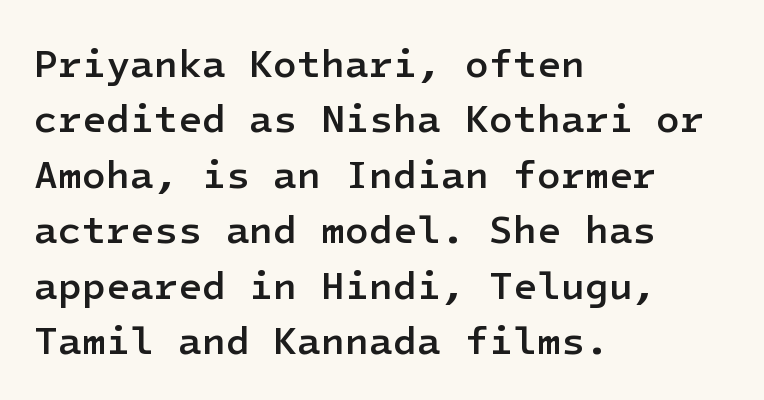
In terms of posture, this sample is upright. Tracking here is standard; glyphs follow each other at the usual distance. Which margin do the lines hug? The left one — the right edge is uneven. A somewhat darkened texture: the type is semibold rather than bold. The glyphs in this specimen are sans serif.
